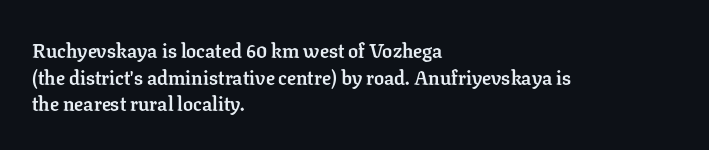
Q: Is the text bold? A: Yes.
Q: Is the text italic (slanted)? A: No, it is upright.
Q: Is the text underlined? A: No.
Q: How is the paragraph aligned? A: Left-aligned.
Q: Is the spacing between letters normal or unusually wide? A: Normal.
Q: Is the spacing between lines tight, normal or loose? A: Normal.
